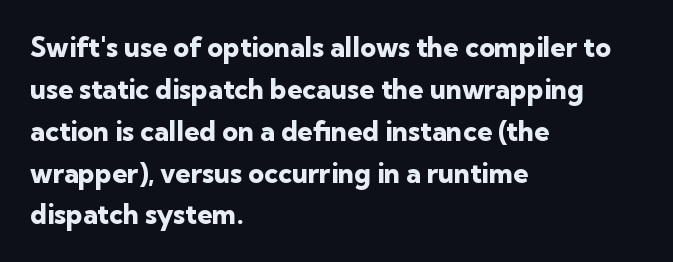
{"italic": "no", "bold": "yes", "underline": "no", "align": "left", "line_spacing": "normal", "line_spacing_ratio": 1.55, "letter_spacing": "normal", "letter_spacing_em": 0.0, "glyph_px": 27}
